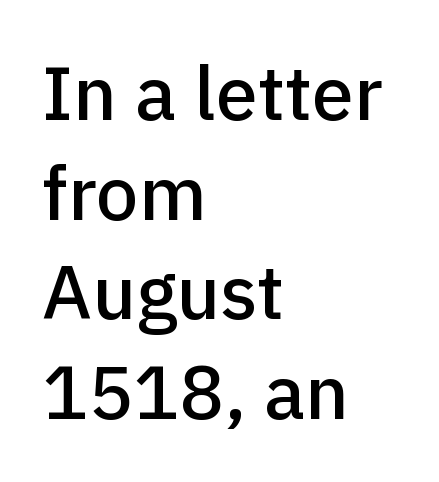
The image shows 76 px sans-serif type, upright; set left-aligned, normal line spacing (1.31x), normal letter spacing, not underlined; low stroke contrast and a medium x-height.
